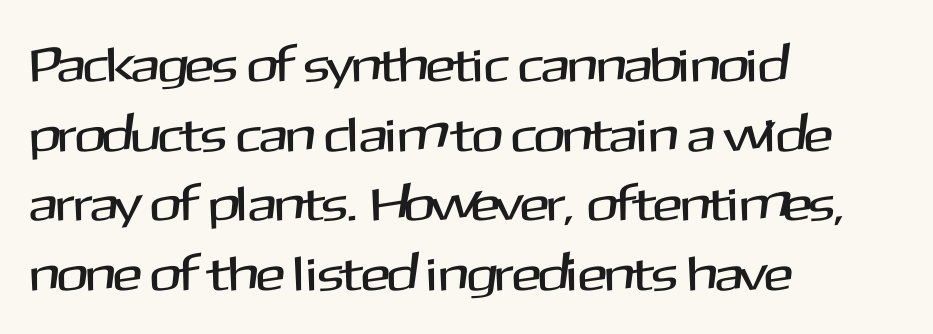
Q: Is the text italic (slanted)? A: No, it is upright.
Q: Is the typeface a serif or a sans-serif typeface? A: Sans-serif.
Q: Is the text underlined? A: No.
Q: How is the paragraph aligned? A: Left-aligned.
Q: Is the spacing between letters normal or unusually wide? A: Normal.
Q: Is the spacing between lines tight, normal or loose? A: Normal.
Q: Width (condensed, normal, or wide)? A: Normal.
Q: Stroke contrast? A: Medium.
Q: x-height? A: Medium.
Q: Monospaced? A: No.
